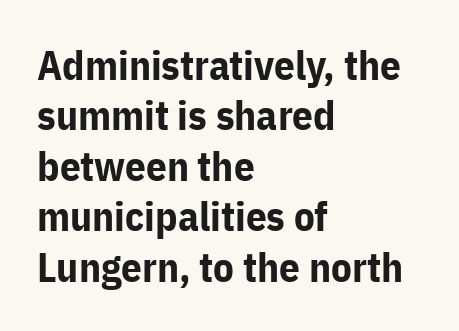
The characters look thick and weighty, a clear bold. The horizontal fit of the characters is conventional and even. Typeset ragged right — the left edge is the straight one. The words here are not underlined.
